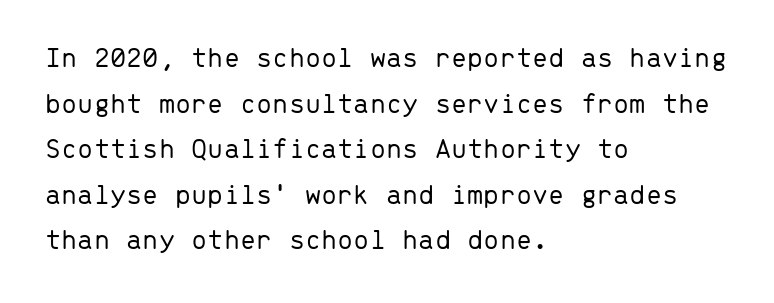
Caption: multi-line text, flush left, ragged right. Between one letter and the next there's only the usual sliver of space. Check where the strokes stop: nothing finishes them off — pure sans. The passage shown is typed in a monospace face where columns stay perfectly aligned. Compared with typical paragraphs, the rows here are spaced about the same.
